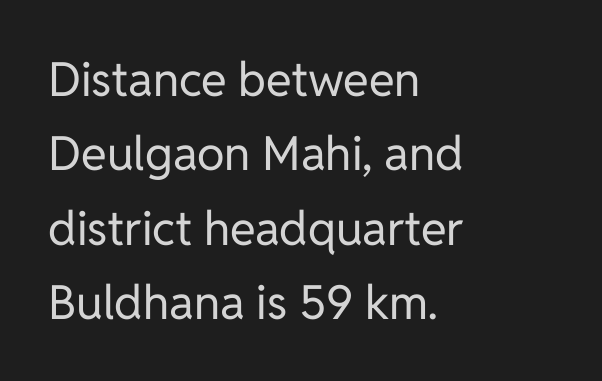
{"serif": "no", "italic": "no", "bold": "no", "weight": "regular", "width": "normal", "stroke_contrast": "low", "x_height": "medium", "monospaced": "no", "underline": "no", "align": "left", "line_spacing": "normal", "line_spacing_ratio": 1.58, "letter_spacing": "normal", "letter_spacing_em": 0.0, "glyph_px": 47}
